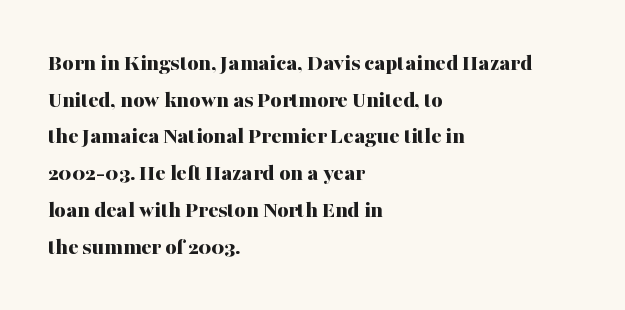
{"italic": "no", "bold": "yes", "underline": "no", "align": "left", "line_spacing": "normal", "line_spacing_ratio": 1.53, "letter_spacing": "normal", "letter_spacing_em": 0.0, "glyph_px": 24}
